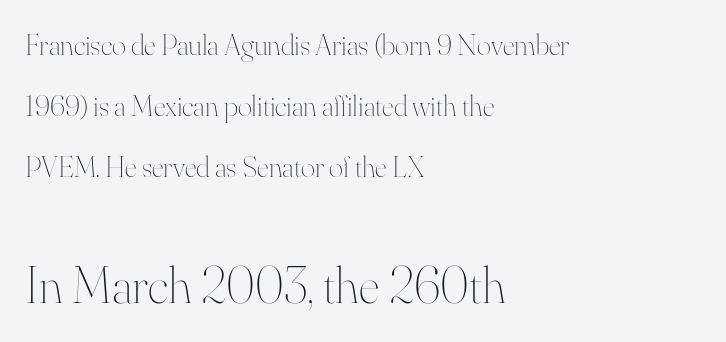
{"italic": "no", "bold": "no", "weight": "thin", "width": "normal", "stroke_contrast": "high", "x_height": "small", "monospaced": "no", "underline": "no", "align": "left", "line_spacing": "loose", "line_spacing_ratio": 2.04, "letter_spacing": "normal", "letter_spacing_em": 0.0, "larger_block": "second", "size_ratio": 1.77, "glyph_px": 53}
